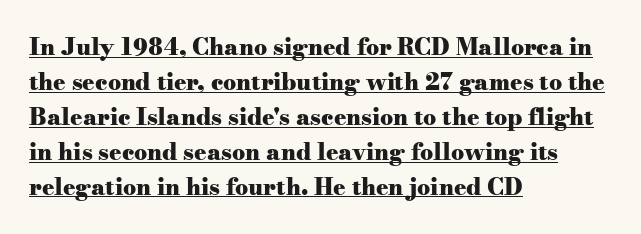
Strong, thick strokes mark this as bold type. If you drew a line through each stem, it would be perfectly vertical. The passage shown has conventional tracking throughout. Typeset ragged right — the left edge is the straight one.
